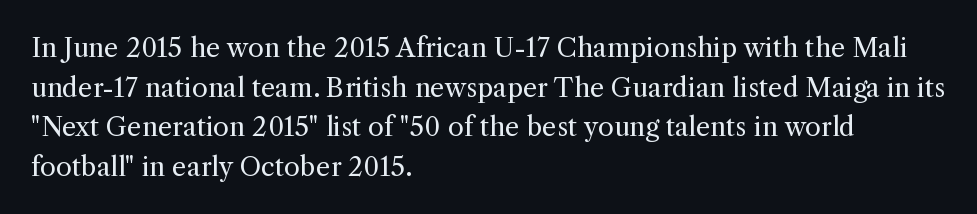
Q: Is the text bold? A: No.
Q: Is the text italic (slanted)? A: No, it is upright.
Q: Is the text underlined? A: No.
Q: How is the paragraph aligned? A: Left-aligned.
Q: Is the spacing between letters normal or unusually wide? A: Normal.
Q: Is the spacing between lines tight, normal or loose? A: Normal.
